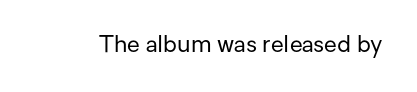
{"italic": "no", "bold": "no", "underline": "no", "letter_spacing": "normal", "letter_spacing_em": 0.0, "glyph_px": 23}
